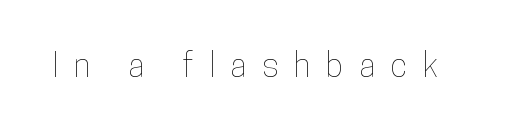
{"italic": "no", "width": "condensed", "stroke_contrast": "low", "x_height": "medium", "monospaced": "no", "underline": "no", "letter_spacing": "wide", "letter_spacing_em": 0.48, "glyph_px": 33}
